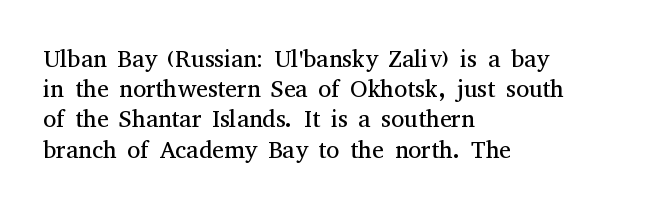
The weight would be labelled regular, book, light, or lighter still. Every stem runs plumb, perpendicular to the baseline. Descender tails drop into unmarked territory. One glance says typical: line gaps are just what's usual.
